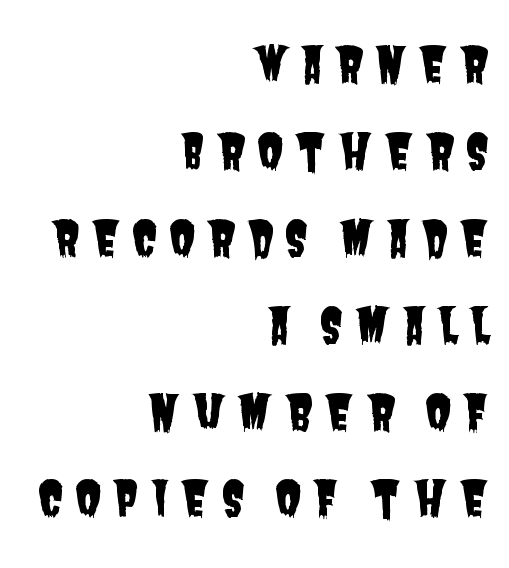
{"serif": "no", "width": "condensed", "stroke_contrast": "low", "x_height": "large", "monospaced": "no", "underline": "no", "align": "right", "line_spacing_ratio": 1.81, "letter_spacing": "wide", "letter_spacing_em": 0.23, "glyph_px": 48}
